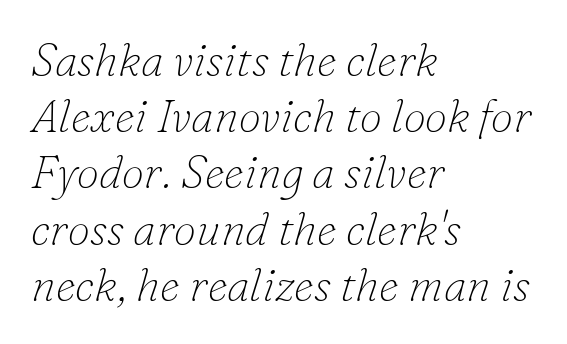
{"serif": "yes", "italic": "yes", "lean": "right", "slant_degrees": 16, "bold": "no", "weight": "thin", "width": "normal", "stroke_contrast": "low", "x_height": "small", "monospaced": "no", "underline": "no", "align": "left", "line_spacing": "normal", "line_spacing_ratio": 1.25, "letter_spacing": "normal", "letter_spacing_em": 0.0, "glyph_px": 45}
